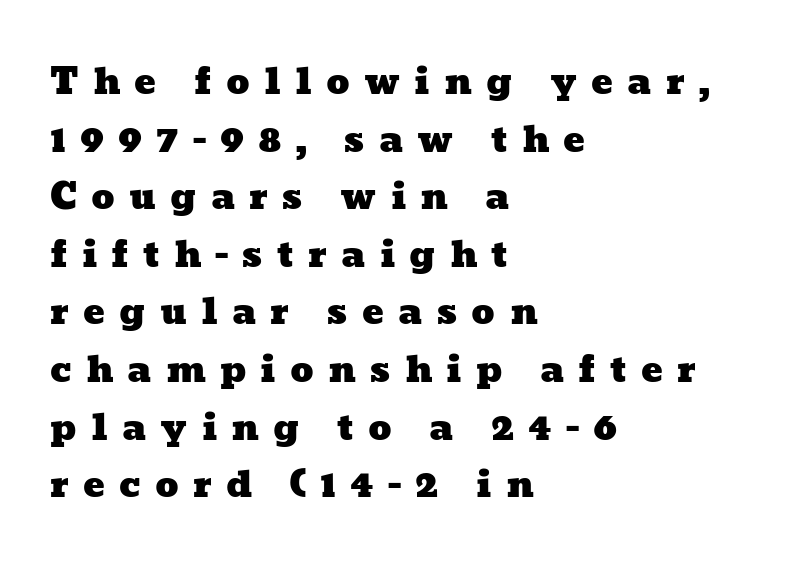
{"width": "wide", "stroke_contrast": "low", "x_height": "medium", "monospaced": "no", "underline": "no", "align": "left", "line_spacing": "normal", "line_spacing_ratio": 1.6, "letter_spacing": "wide", "letter_spacing_em": 0.39, "glyph_px": 36}
